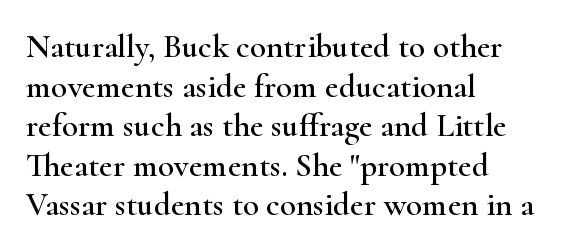
The image shows 33 px wide serif type, upright; set left-aligned, line spacing 1.2x, normal letter spacing, not underlined; high stroke contrast and a small x-height.
